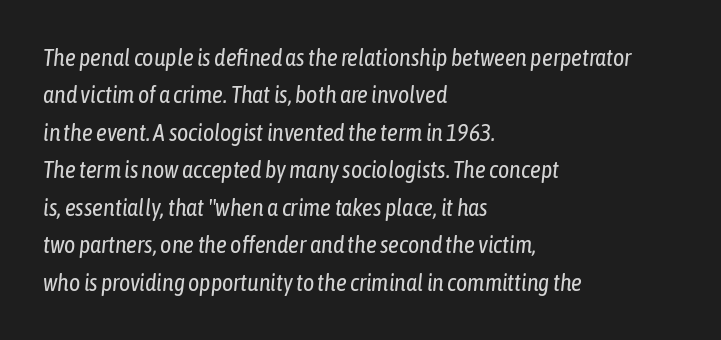
Quick note: underline off. Teacher's note: observe the even left margin — that is flush-left alignment. Inter-character spacing is left at the font's built-in metrics. Slant detected: the letters are inclined.
